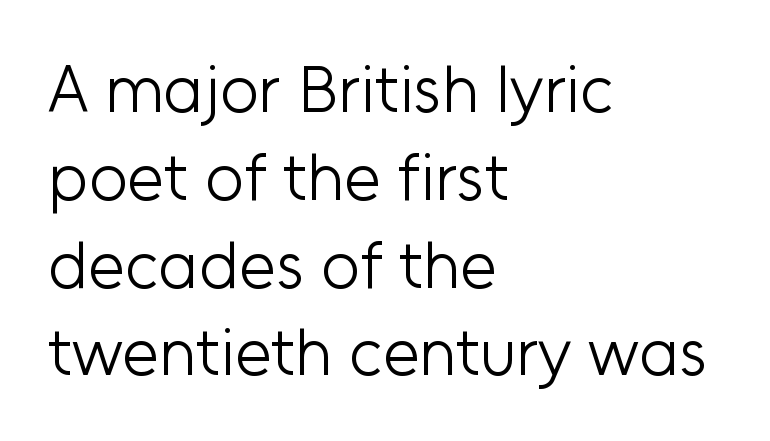
The image shows 67 px light sans-serif type, upright; set left-aligned, normal line spacing (1.31x), normal letter spacing, not underlined; low stroke contrast and a medium x-height.
